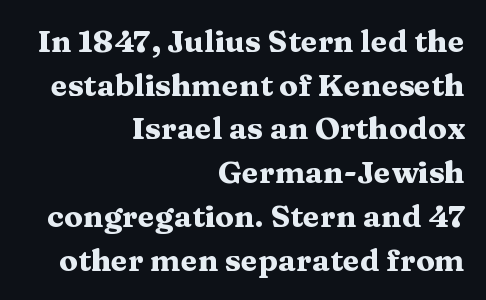
I'd describe the lettering as bold — thick and assertive. Is this a sans? No — the strokes have serifs. Caption: multi-line text, flush right, ragged left. The type is set solid horizontally, with unmodified tracking. Each letter keeps its own natural width here, so spacing adapts to shape. A roman cut, with each character standing at attention.
